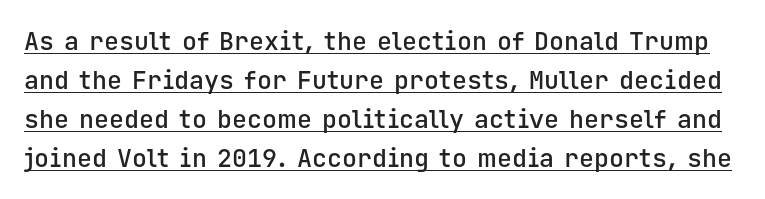
{"italic": "no", "bold": "semi", "underline": "yes", "line_spacing": "normal", "line_spacing_ratio": 1.56, "letter_spacing": "normal", "letter_spacing_em": 0.0, "glyph_px": 25}
